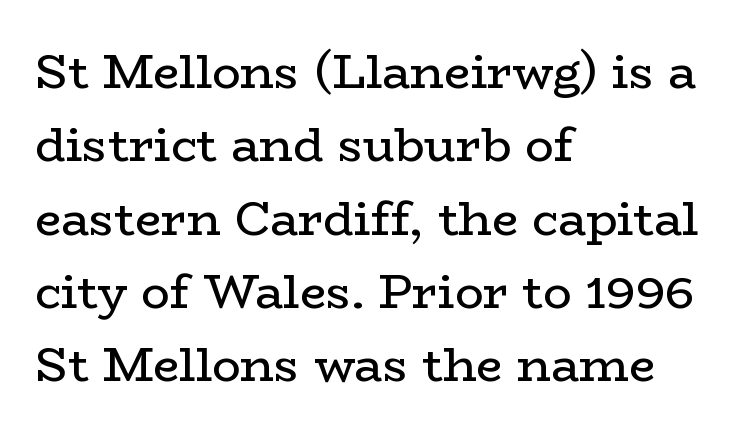
The characters are drawn with everyday or finer stroke widths. The leading is moderate, giving the passage an even texture. Type style note: has serifs. The gap between lines stays unmarked. The setting favours the left margin, as ordinary paragraphs usually do. Spacing verdict: proportional, widths tailored to each character.
